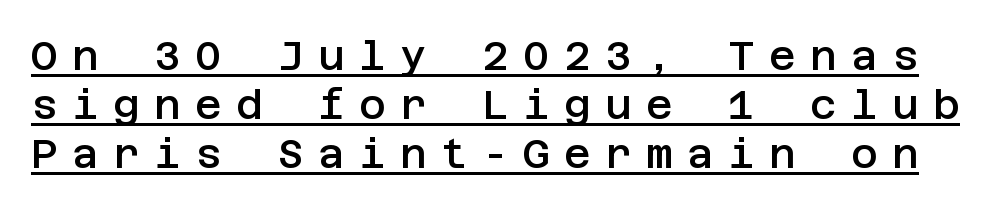
The image shows 41 px semibold sans-serif type, upright; set line spacing 1.19x, unusually wide letter spacing (+0.35 em), underlined; low stroke contrast and a large x-height.
